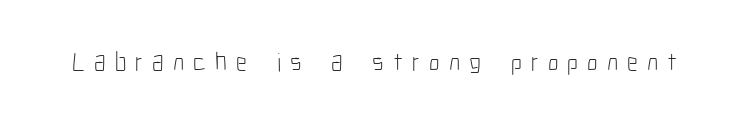
Q: Is the text bold? A: No.
Q: Is the text italic (slanted)? A: No, it is upright.
Q: Is the text underlined? A: No.
Q: Is the spacing between letters normal or unusually wide? A: Unusually wide.
